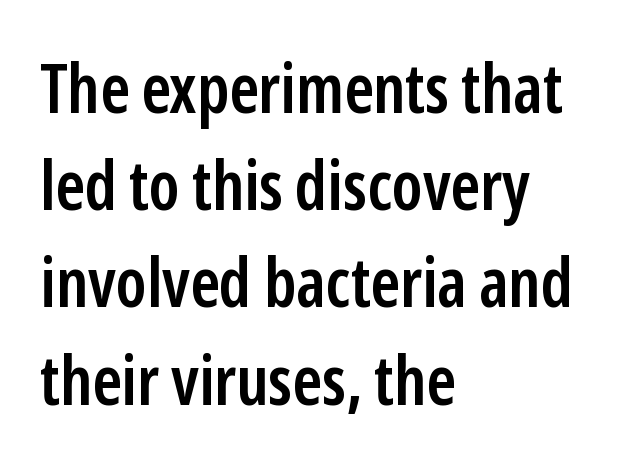
The image shows 68 px semibold, condensed sans-serif type, upright; set left-aligned, normal line spacing (1.43x), normal letter spacing, not underlined; low stroke contrast and a medium x-height.
